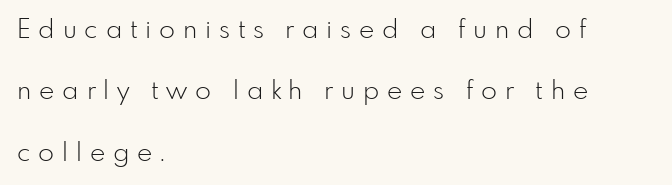
{"italic": "no", "bold": "no", "underline": "no", "align": "left", "line_spacing": "loose", "line_spacing_ratio": 2.36, "letter_spacing": "wide", "letter_spacing_em": 0.3, "glyph_px": 26}
